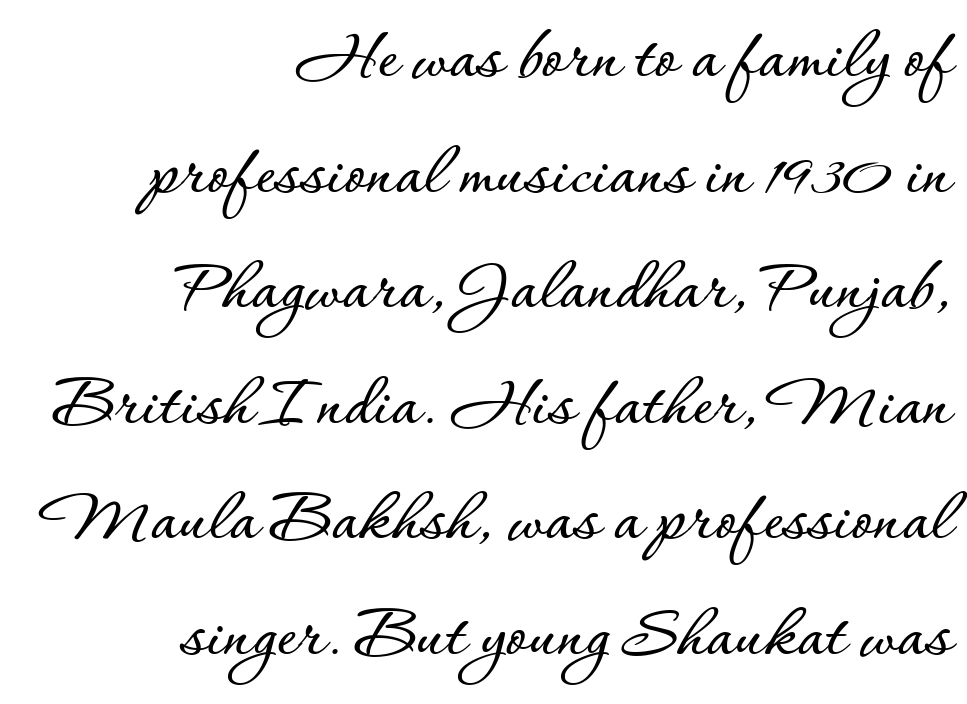
Q: Is the text italic (slanted)? A: Yes.
Q: Is the text underlined? A: No.
Q: How is the paragraph aligned? A: Right-aligned.
Q: Is the spacing between letters normal or unusually wide? A: Normal.
Q: Is the spacing between lines tight, normal or loose? A: Normal.
Q: Width (condensed, normal, or wide)? A: Normal.
Q: Stroke contrast? A: Low.
Q: x-height? A: Small.
Q: Monospaced? A: No.
